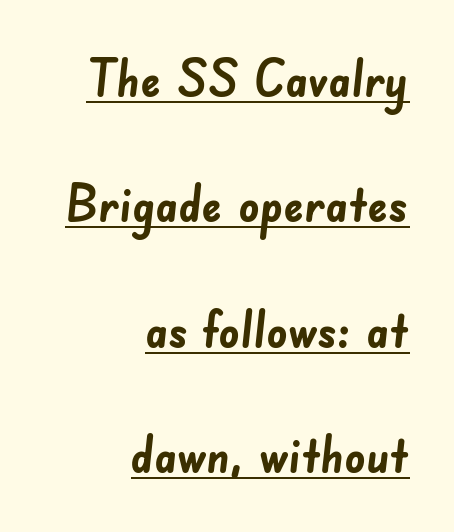
Character widths vary here, with narrow letters taking less room than wide ones. Quick note: interline space is abundant. Type style note: lacks serifs. The passage shown is underscored from start to finish. The characters look thick and weighty, a clear bold.
